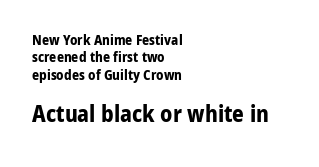
{"italic": "no", "bold": "yes", "underline": "no", "align": "left", "line_spacing_ratio": 1.24, "letter_spacing": "normal", "letter_spacing_em": 0.0, "larger_block": "second", "size_ratio": 1.64, "glyph_px": 23}
